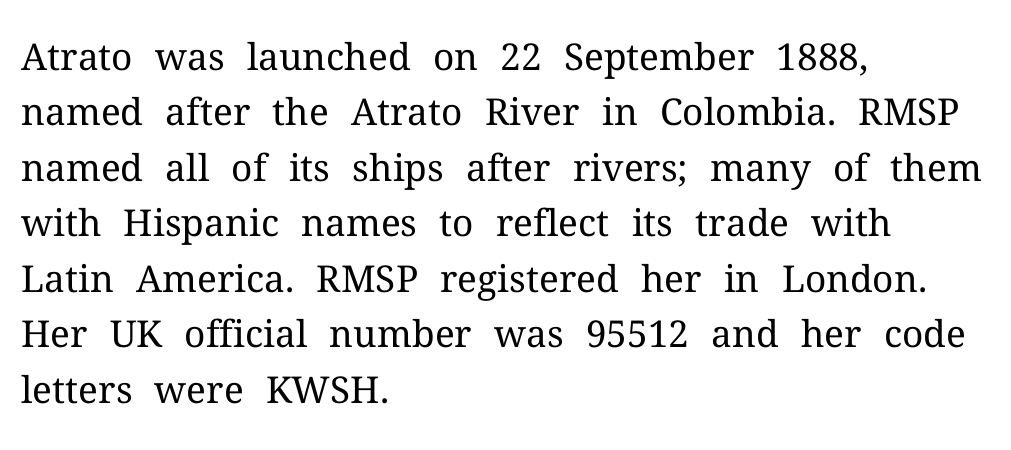
The image shows 37 px regular-weight serif type, upright; set left-aligned, normal line spacing (1.5x), normal letter spacing, not underlined; medium stroke contrast and a medium x-height.
